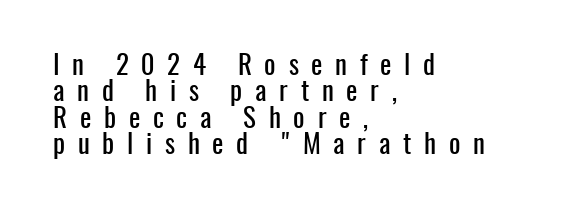
Q: Is the text italic (slanted)? A: No, it is upright.
Q: Is the text underlined? A: No.
Q: How is the paragraph aligned? A: Left-aligned.
Q: Is the spacing between letters normal or unusually wide? A: Unusually wide.
Q: Is the spacing between lines tight, normal or loose? A: Tight.
